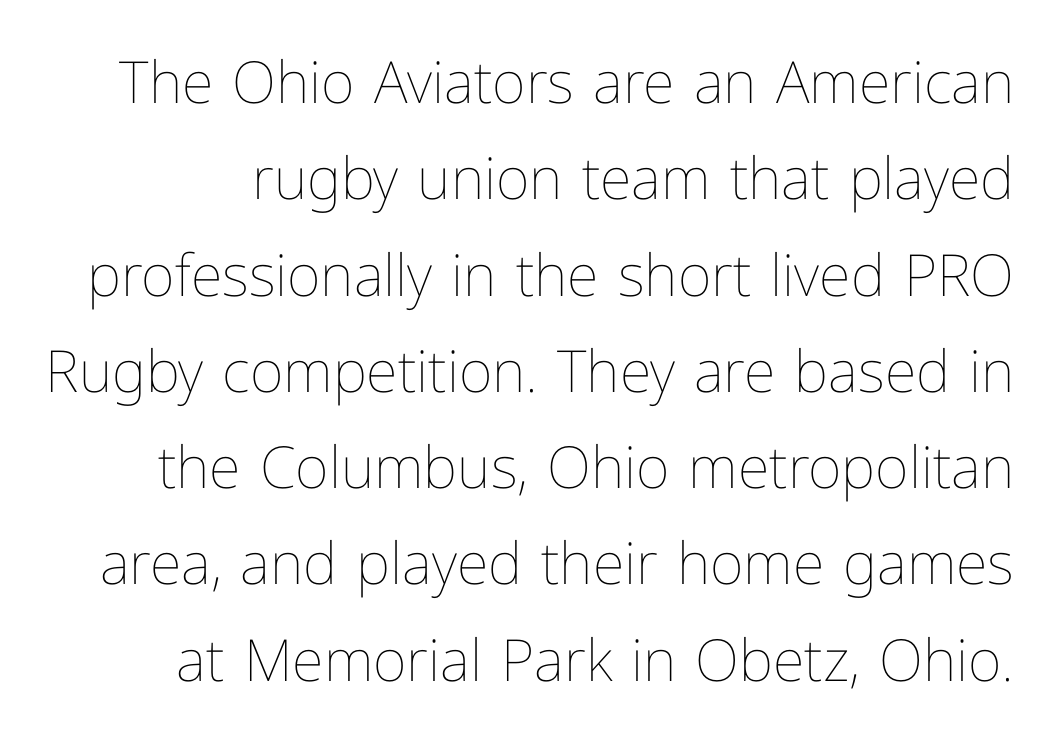
Q: Is the text bold? A: No.
Q: Is the text italic (slanted)? A: No, it is upright.
Q: Is the text underlined? A: No.
Q: Is the spacing between letters normal or unusually wide? A: Normal.
Q: Is the spacing between lines tight, normal or loose? A: Normal.
Q: Width (condensed, normal, or wide)? A: Normal.
Q: Stroke contrast? A: Low.
Q: x-height? A: Medium.
Q: Monospaced? A: No.
